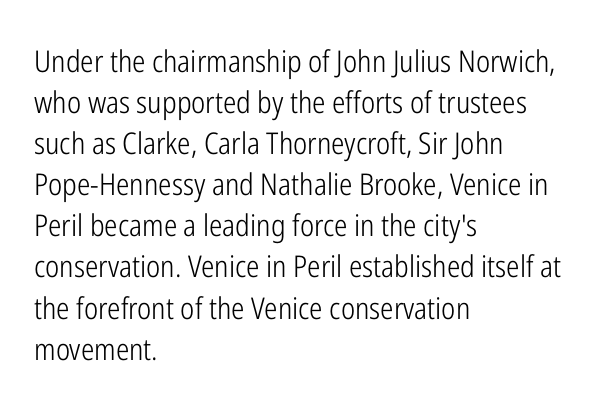
The image shows 30 px light, condensed sans-serif type, upright; set left-aligned, normal line spacing (1.37x), normal letter spacing, not underlined; low stroke contrast and a medium x-height.
